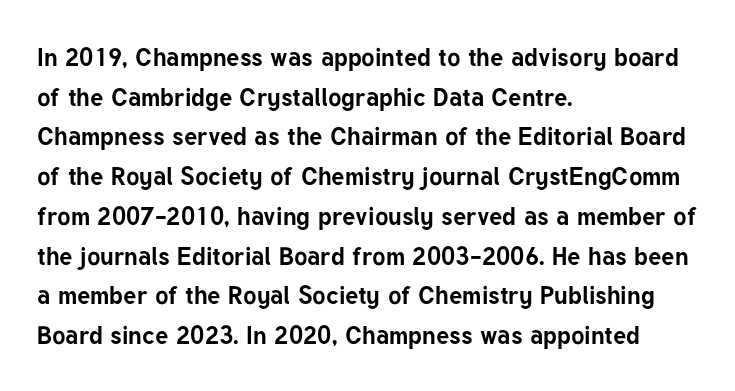
The image shows 25 px bold type, upright; set left-aligned, normal line spacing (1.59x), normal letter spacing, not underlined.
